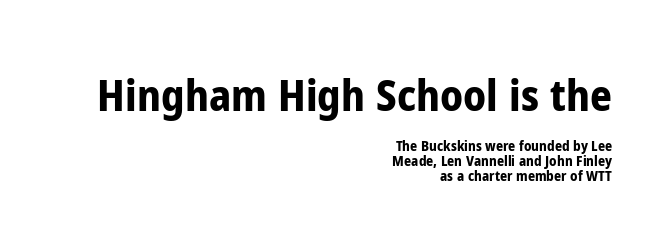
The image shows 43 px bold, condensed sans-serif type, upright; set right-aligned, tight line spacing (1.06x), normal letter spacing, not underlined; the first (top) block is 3.07x larger; low stroke contrast and a medium x-height.
